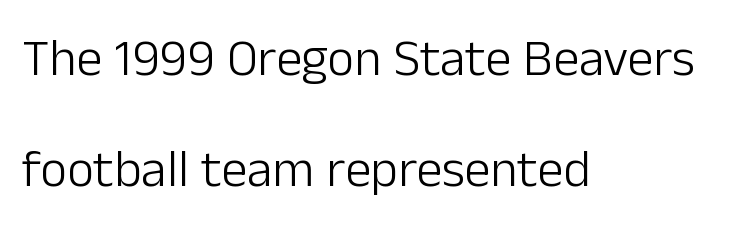
The space beneath each line is pristine and unruled. Quick note: interline space is abundant. Stroke terminals: plain, sans-serif. Here the glyphs are tracked normally, forming tight word shapes.
